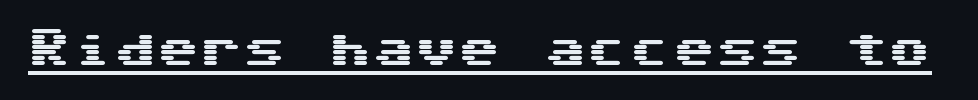
{"serif": "no", "italic": "no", "width": "wide", "stroke_contrast": "medium", "x_height": "medium", "monospaced": "yes", "underline": "yes", "letter_spacing": "normal", "letter_spacing_em": 0.0, "glyph_px": 43}
